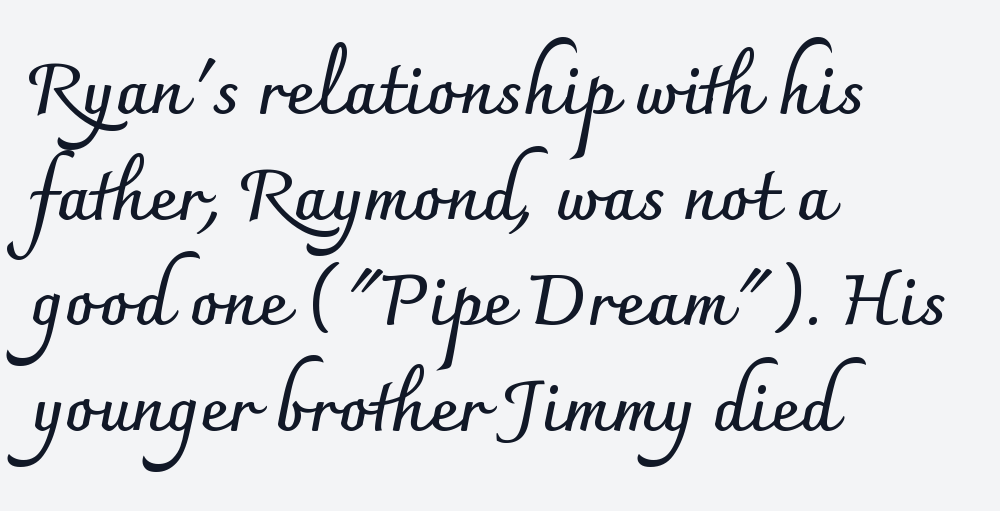
Q: Is the text bold? A: Yes.
Q: Is the text italic (slanted)? A: Yes.
Q: Is the typeface a serif or a sans-serif typeface? A: Sans-serif.
Q: Is the text underlined? A: No.
Q: How is the paragraph aligned? A: Left-aligned.
Q: Is the spacing between letters normal or unusually wide? A: Normal.
Q: Is the spacing between lines tight, normal or loose? A: Normal.
Q: Width (condensed, normal, or wide)? A: Normal.
Q: Stroke contrast? A: Low.
Q: x-height? A: Small.
Q: Monospaced? A: No.
